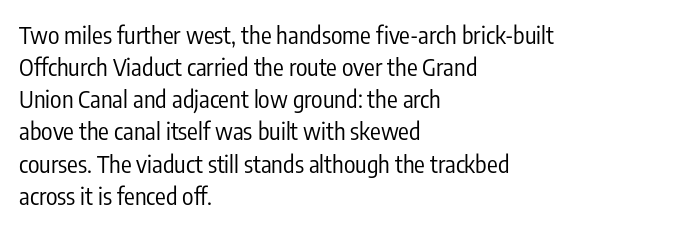
The strip under each line holds only bare page. You could call the tracking neutral — neither tight nor loose. Where is the straight margin? On the left. Upright lettering throughout. The weight tops out at a normal text grade.
